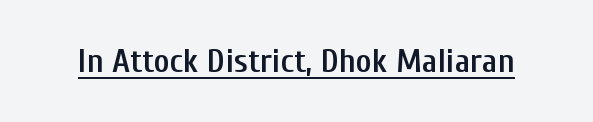
The image shows 34 px semibold, condensed sans-serif type, upright; set normal letter spacing, underlined; low stroke contrast and a medium x-height.
